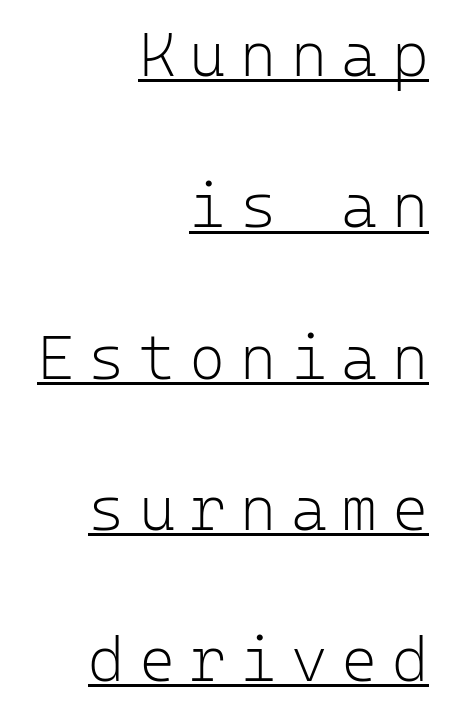
Q: Is the text bold? A: No.
Q: Is the text italic (slanted)? A: No, it is upright.
Q: Is the typeface a serif or a sans-serif typeface? A: Sans-serif.
Q: Is the text underlined? A: Yes.
Q: How is the paragraph aligned? A: Right-aligned.
Q: Is the spacing between letters normal or unusually wide? A: Unusually wide.
Q: Is the spacing between lines tight, normal or loose? A: Loose.
Q: Width (condensed, normal, or wide)? A: Normal.
Q: Stroke contrast? A: Low.
Q: x-height? A: Medium.
Q: Monospaced? A: Yes.
